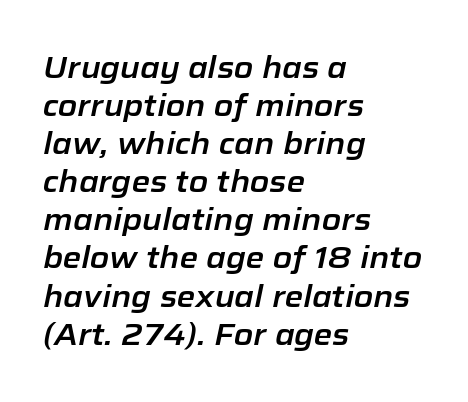
Q: Is the text italic (slanted)? A: Yes, it leans right by about 12 degrees.
Q: Is the text underlined? A: No.
Q: How is the paragraph aligned? A: Left-aligned.
Q: Is the spacing between letters normal or unusually wide? A: Normal.
Q: Is the spacing between lines tight, normal or loose? A: Normal.
Q: Width (condensed, normal, or wide)? A: Normal.
Q: Stroke contrast? A: Low.
Q: x-height? A: Medium.
Q: Monospaced? A: No.
